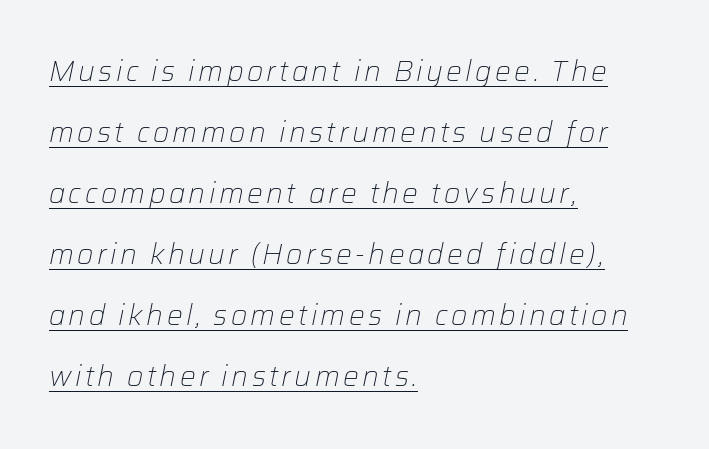
If you measured baseline to baseline, you'd find a long distance. Character widths vary here, with narrow letters taking less room than wide ones. Notice how the stems are inclined rather than vertical — that's the hallmark of italics. Stroke mass is kept to a normal reading level or below.
